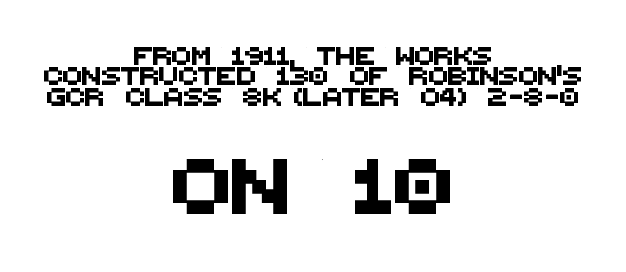
Words float on clear page, feet unadorned. Two sizes are in play, and the larger belongs to the second block. How would I describe the line gaps? Narrow and economical. The face used here is a sans, in the tradition of grotesques and geometrics.
